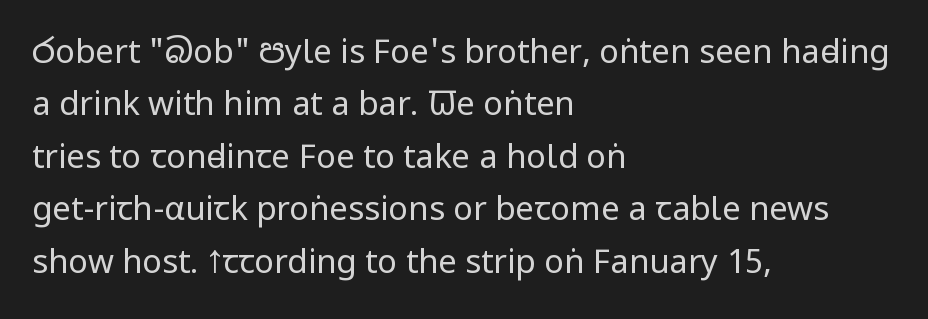
The image shows 33 px regular-weight, condensed sans-serif type, upright; set left-aligned, normal line spacing (1.59x), normal letter spacing, not underlined; low stroke contrast and a large x-height.
